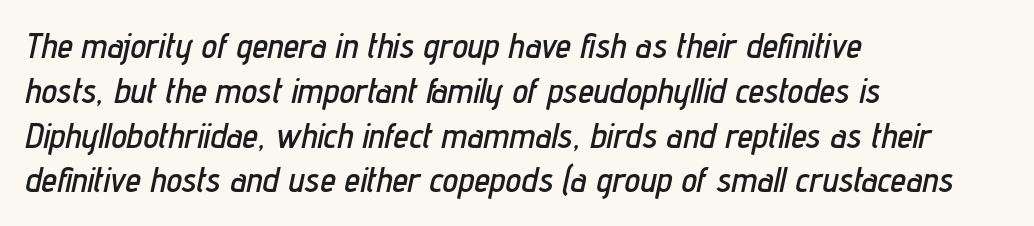
The rendering anchors every line to the left-hand side. A typesetter would call this proportional, since set widths differ per character. These lines were composed using italics. Clear beneath every line of the passage. Notice how descenders clear the ascenders below comfortably — that's standard leading. Inter-character spacing is left at the font's built-in metrics.
